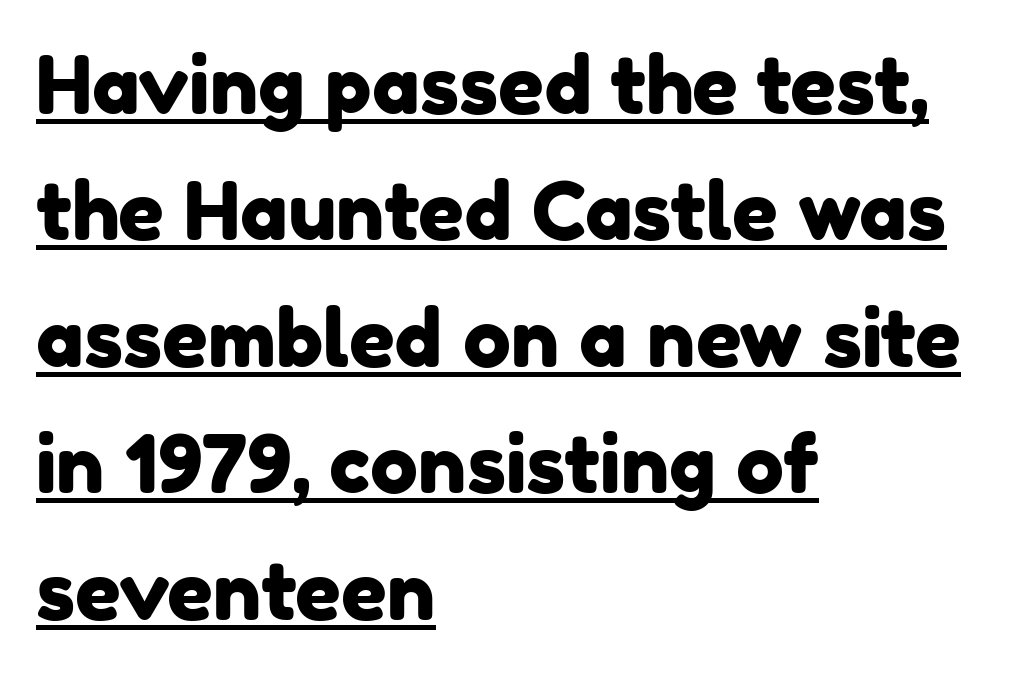
Q: Is the typeface a serif or a sans-serif typeface? A: Sans-serif.
Q: Is the text underlined? A: Yes.
Q: How is the paragraph aligned? A: Left-aligned.
Q: Is the spacing between letters normal or unusually wide? A: Normal.
Q: Is the spacing between lines tight, normal or loose? A: Normal.
Q: Width (condensed, normal, or wide)? A: Normal.
Q: Stroke contrast? A: Low.
Q: x-height? A: Medium.
Q: Monospaced? A: No.
